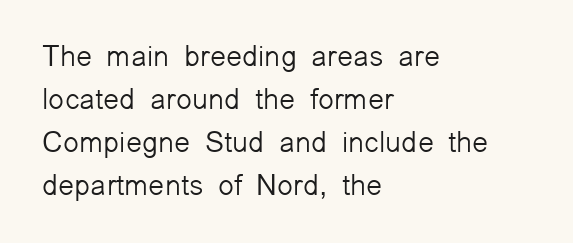
{"serif": "no", "italic": "no", "bold": "no", "weight": "light", "width": "normal", "stroke_contrast": "low", "x_height": "medium", "monospaced": "no", "underline": "no", "align": "left", "line_spacing": "normal", "line_spacing_ratio": 1.48, "letter_spacing": "normal", "letter_spacing_em": 0.0, "glyph_px": 29}
